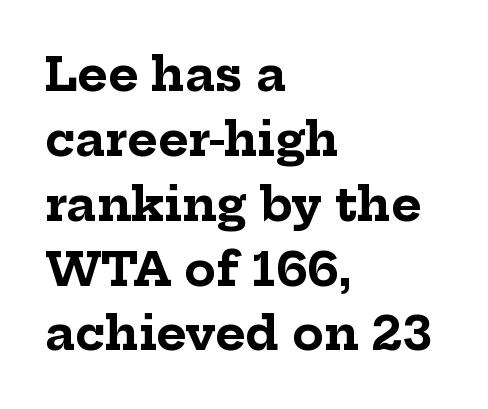
The image shows 46 px bold serif type, upright; set left-aligned, normal line spacing (1.41x), normal letter spacing, not underlined; low stroke contrast and a medium x-height.
